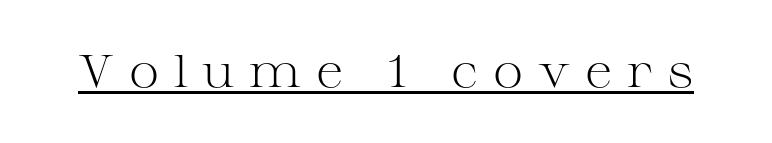
The image shows 46 px light, wide serif type, upright; set unusually wide letter spacing (+0.32 em), underlined; medium stroke contrast and a medium x-height.
